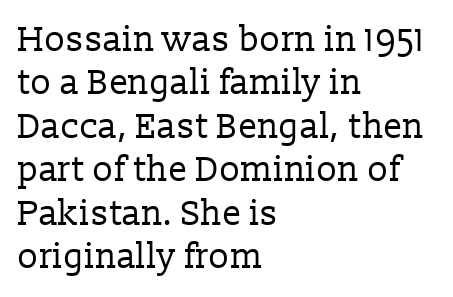
Q: Is the text bold? A: No.
Q: Is the text italic (slanted)? A: No, it is upright.
Q: Is the typeface a serif or a sans-serif typeface? A: Serif.
Q: Is the text underlined? A: No.
Q: How is the paragraph aligned? A: Left-aligned.
Q: Is the spacing between letters normal or unusually wide? A: Normal.
Q: Width (condensed, normal, or wide)? A: Normal.
Q: Stroke contrast? A: Low.
Q: x-height? A: Medium.
Q: Monospaced? A: No.
